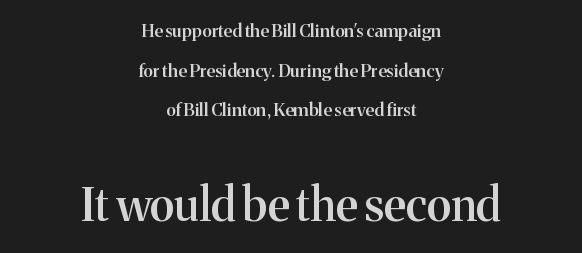
The image shows 46 px semibold serif type, upright; set centered, loose line spacing (2.2x), normal letter spacing, not underlined; the second (bottom) block is 2.56x larger; medium stroke contrast and a medium x-height.
